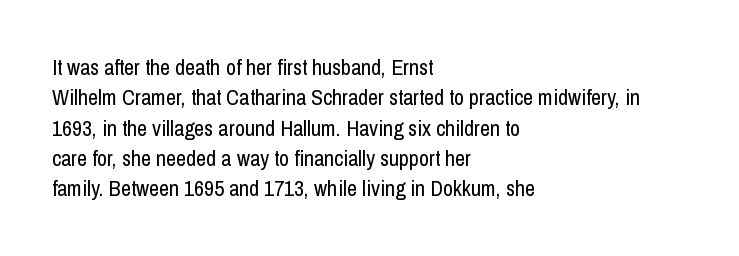
The image shows 22 px text type, upright; set left-aligned, normal line spacing (1.38x), normal letter spacing, not underlined.
